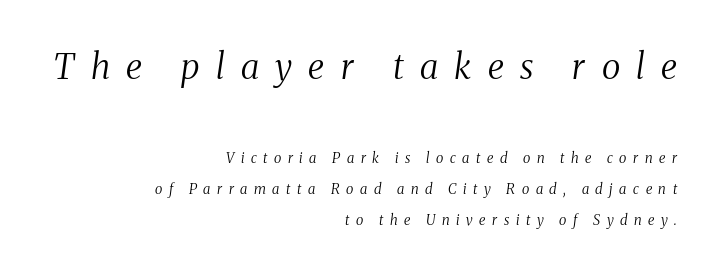
Scale decreases going downward across the two blocks. The baseline area is clear. Spacing verdict: proportional, widths tailored to each character. Weight: regular or lighter. One glance says open: line gaps are wider than usual.
